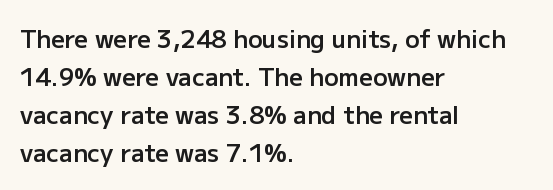
When letters stand straight like this, we call the style roman or upright. Look at the stroke-to-counter ratio: somewhat heavy, a semibold. Any mark beneath the type? The region is blank. The passage shown stacks its lines at a standard gap. No extra tracking has been applied to these lines.
